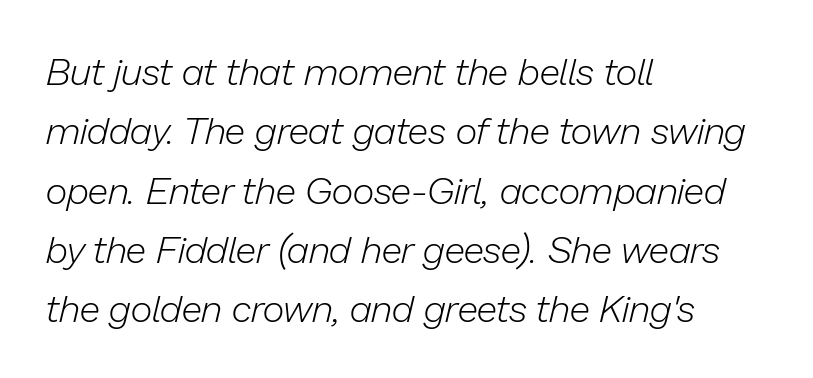
The image shows 38 px light type, italic (leaning right); set left-aligned, normal line spacing (1.56x), normal letter spacing, not underlined; low stroke contrast and a medium x-height.
